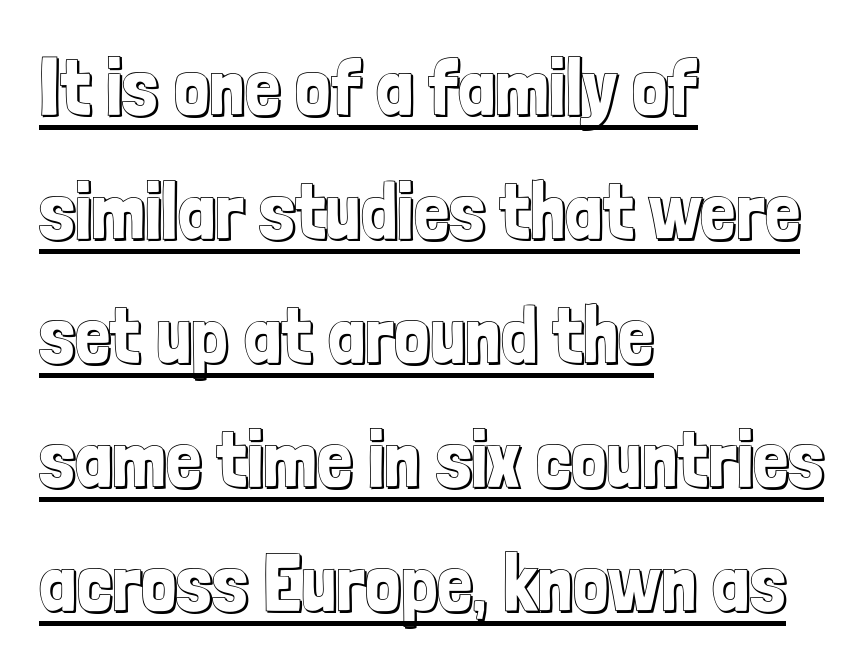
The image shows 79 px condensed type, upright; set left-aligned, normal line spacing (1.57x), normal letter spacing, underlined; a medium x-height.
